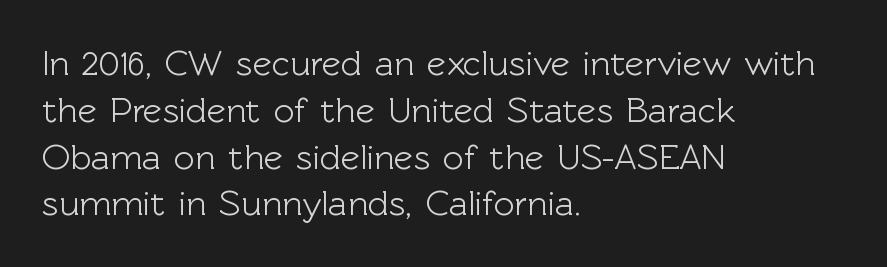
{"serif": "no", "italic": "no", "width": "normal", "x_height": "medium", "monospaced": "no", "underline": "no", "align": "left", "line_spacing": "normal", "line_spacing_ratio": 1.3, "letter_spacing": "normal", "letter_spacing_em": 0.0, "glyph_px": 36}
